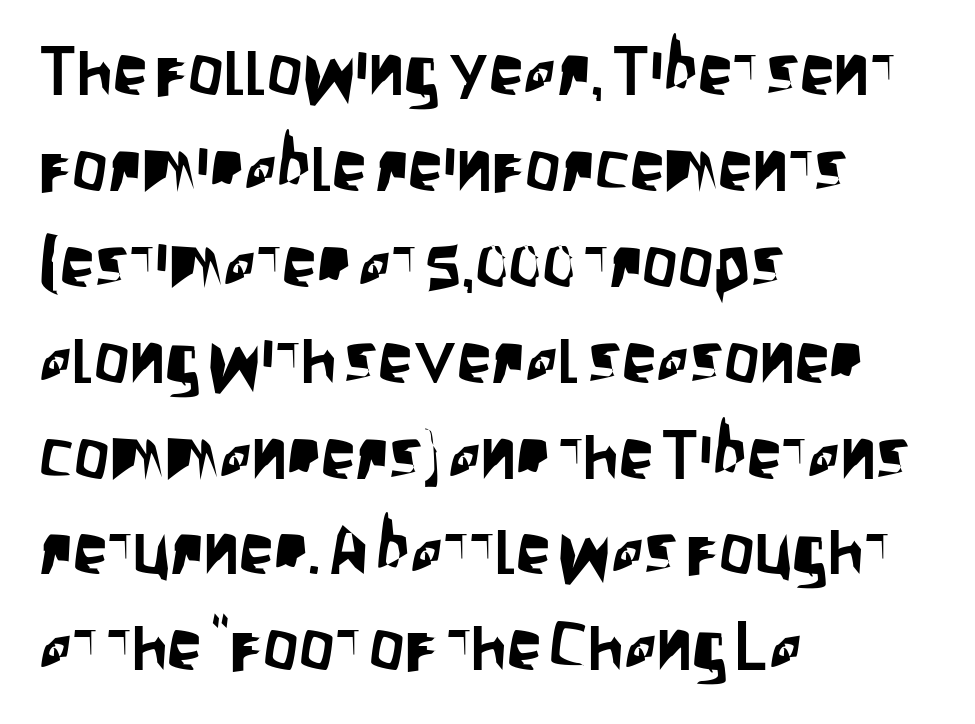
Varying glyph widths throughout — classic text-font behaviour. The paragraph shown leans on its left margin. Inter-character spacing is left at the font's built-in metrics. This sample uses an upright cut, with every glyph sitting square on the baseline. In terms of leading, this rendering sits right in the middle. Words float on clear page, feet unadorned.
